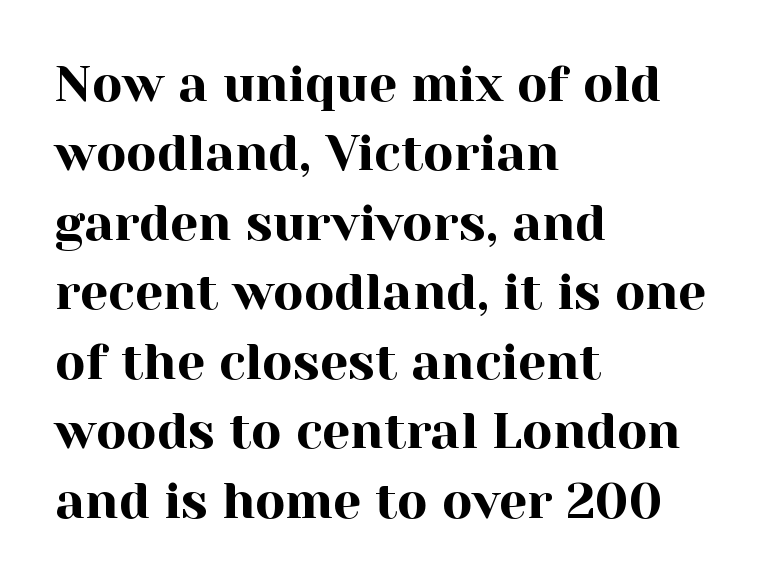
Q: Is the text italic (slanted)? A: No, it is upright.
Q: Is the typeface a serif or a sans-serif typeface? A: Serif.
Q: Is the text underlined? A: No.
Q: How is the paragraph aligned? A: Left-aligned.
Q: Is the spacing between letters normal or unusually wide? A: Normal.
Q: Is the spacing between lines tight, normal or loose? A: Normal.
Q: Width (condensed, normal, or wide)? A: Normal.
Q: x-height? A: Medium.
Q: Monospaced? A: No.
